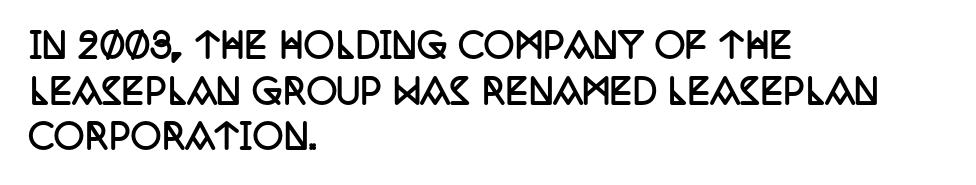
Horizontal alignment here is leftward, the default for most running prose. The glyphs are unaccompanied by any horizontal stroke below them. The letters stand straight up with perfectly vertical stems. Letter spacing: default.
